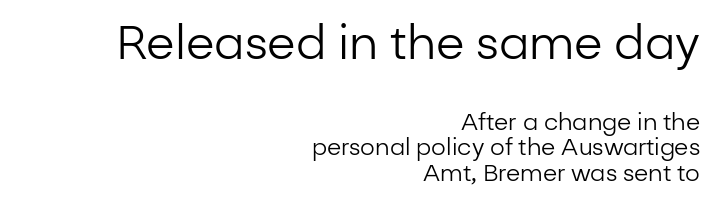
Q: Is the text bold? A: No.
Q: Is the text italic (slanted)? A: No, it is upright.
Q: Is the typeface a serif or a sans-serif typeface? A: Sans-serif.
Q: Is the text underlined? A: No.
Q: How is the paragraph aligned? A: Right-aligned.
Q: Is the spacing between letters normal or unusually wide? A: Normal.
Q: Is the spacing between lines tight, normal or loose? A: Tight.
Q: Which block of text is set in a larger size, the first (top) or the second (bottom)? A: The first (top) one.
Q: Width (condensed, normal, or wide)? A: Normal.
Q: Stroke contrast? A: Low.
Q: x-height? A: Medium.
Q: Monospaced? A: No.
